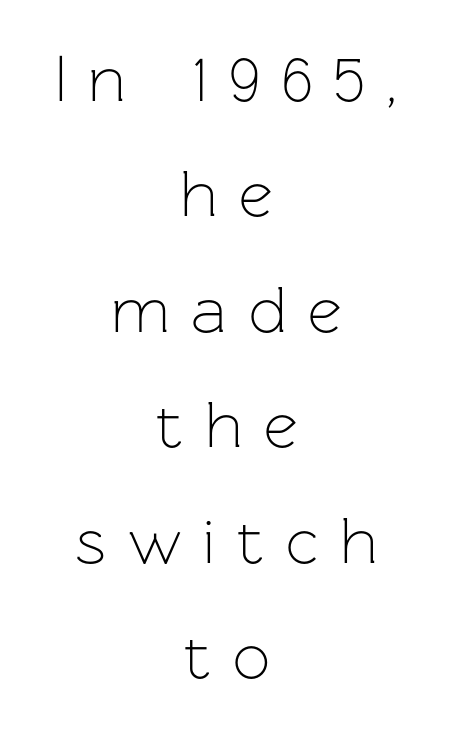
Q: Is the text bold? A: No.
Q: Is the text italic (slanted)? A: No, it is upright.
Q: Is the typeface a serif or a sans-serif typeface? A: Sans-serif.
Q: Is the text underlined? A: No.
Q: How is the paragraph aligned? A: Centered.
Q: Is the spacing between letters normal or unusually wide? A: Unusually wide.
Q: Width (condensed, normal, or wide)? A: Normal.
Q: Stroke contrast? A: Low.
Q: x-height? A: Medium.
Q: Monospaced? A: No.
